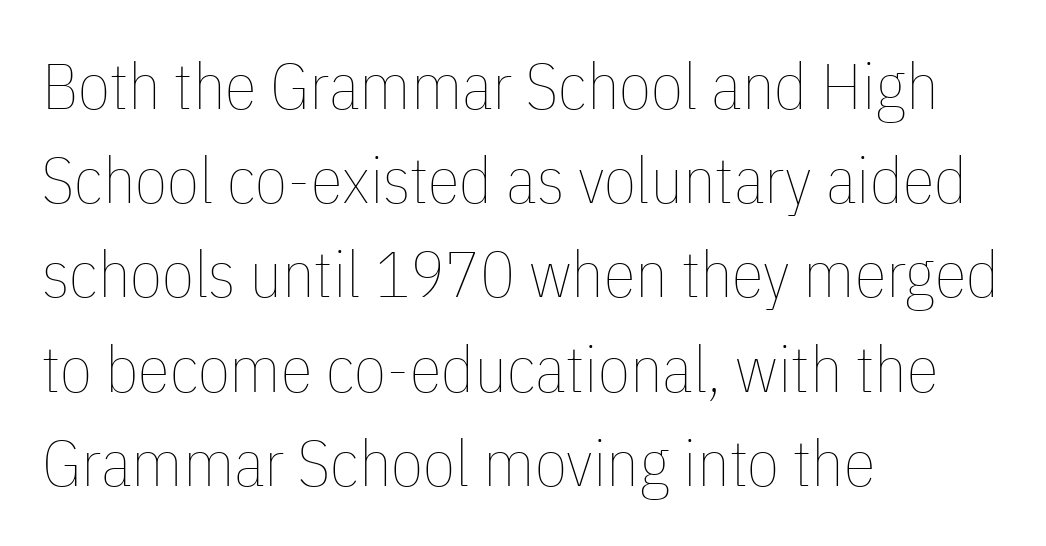
{"italic": "no", "bold": "no", "weight": "thin", "width": "condensed", "stroke_contrast": "low", "x_height": "medium", "monospaced": "no", "underline": "no", "align": "left", "line_spacing": "normal", "line_spacing_ratio": 1.45, "letter_spacing": "normal", "letter_spacing_em": 0.0, "glyph_px": 65}
